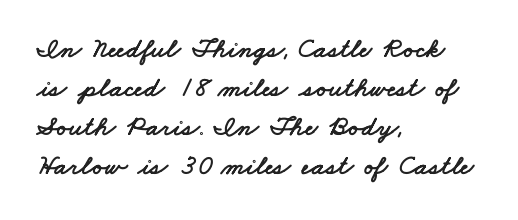
The letterforms sit shoulder to shoulder at normal distance. Successive baselines arrive at the customary interval. Is this a fixed-width face? No — the glyphs have proportional, varying widths. The setting favours the left margin, as ordinary paragraphs usually do.
